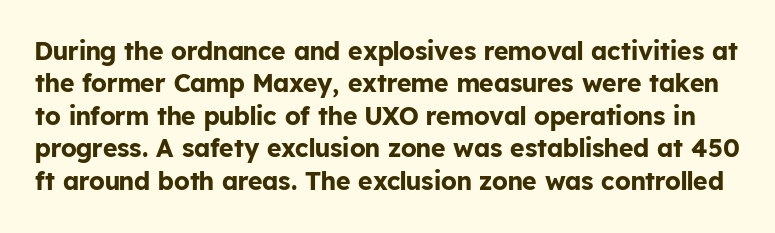
The characters look thick and weighty, a clear bold. Evenly set lines give the paragraph a standard silhouette. Words float on clear page, feet unadorned. Posture: straight, roman, zero tilt.
